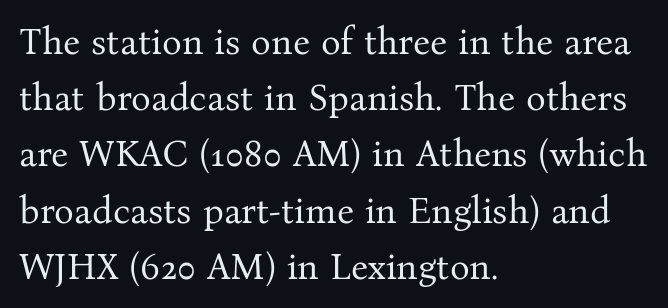
The image shows 37 px regular-weight serif type, upright; set left-aligned, normal line spacing (1.52x), normal letter spacing, not underlined; medium stroke contrast and a medium x-height.
